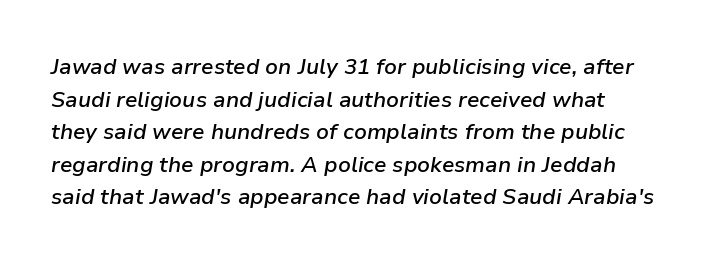
The gaps between neighbouring characters are ordinary and unremarkable. The rendering uses a semibold face; strokes are thickened but not to full bold. A typesetter would mark this as italic. In terms of leading, this rendering sits right in the middle. Rule under the text: the space is simply empty.
